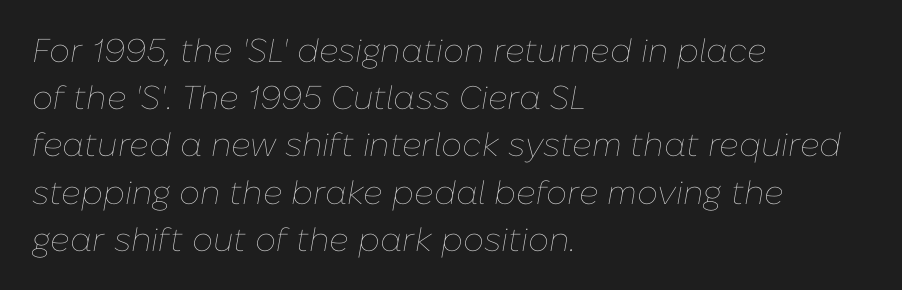
{"italic": "yes", "lean": "right", "slant_degrees": 10, "bold": "no", "weight": "thin", "width": "normal", "stroke_contrast": "low", "x_height": "medium", "monospaced": "no", "underline": "no", "align": "left", "line_spacing": "normal", "line_spacing_ratio": 1.43, "letter_spacing": "normal", "letter_spacing_em": 0.0, "glyph_px": 33}
